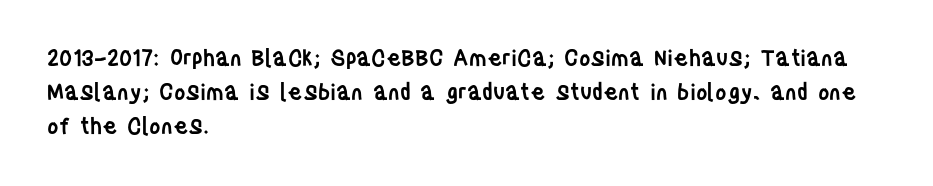
{"italic": "no", "bold": "semi", "underline": "no", "align": "left", "line_spacing": "normal", "line_spacing_ratio": 1.55, "letter_spacing": "normal", "letter_spacing_em": 0.0, "glyph_px": 22}
